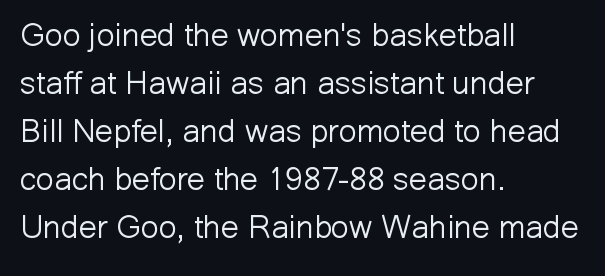
Q: Is the text bold? A: No.
Q: Is the text italic (slanted)? A: No, it is upright.
Q: Is the typeface a serif or a sans-serif typeface? A: Sans-serif.
Q: Is the text underlined? A: No.
Q: How is the paragraph aligned? A: Left-aligned.
Q: Is the spacing between letters normal or unusually wide? A: Normal.
Q: Is the spacing between lines tight, normal or loose? A: Normal.
Q: Width (condensed, normal, or wide)? A: Normal.
Q: Stroke contrast? A: Low.
Q: x-height? A: Medium.
Q: Monospaced? A: No.
